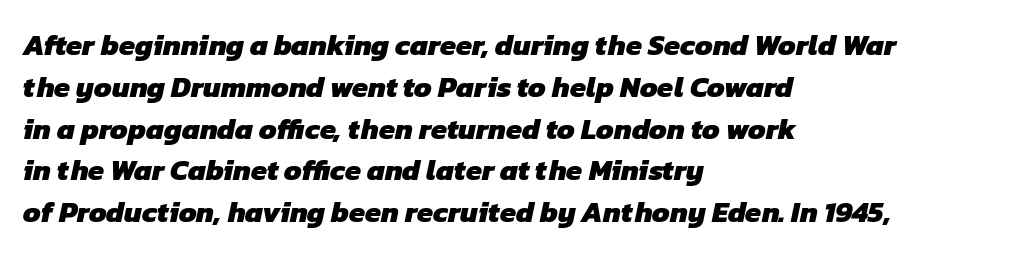
{"serif": "no", "bold": "yes", "weight": "heavy", "width": "normal", "stroke_contrast": "low", "x_height": "medium", "monospaced": "no", "underline": "no", "align": "left", "line_spacing": "normal", "line_spacing_ratio": 1.44, "letter_spacing": "normal", "letter_spacing_em": 0.0, "glyph_px": 29}
